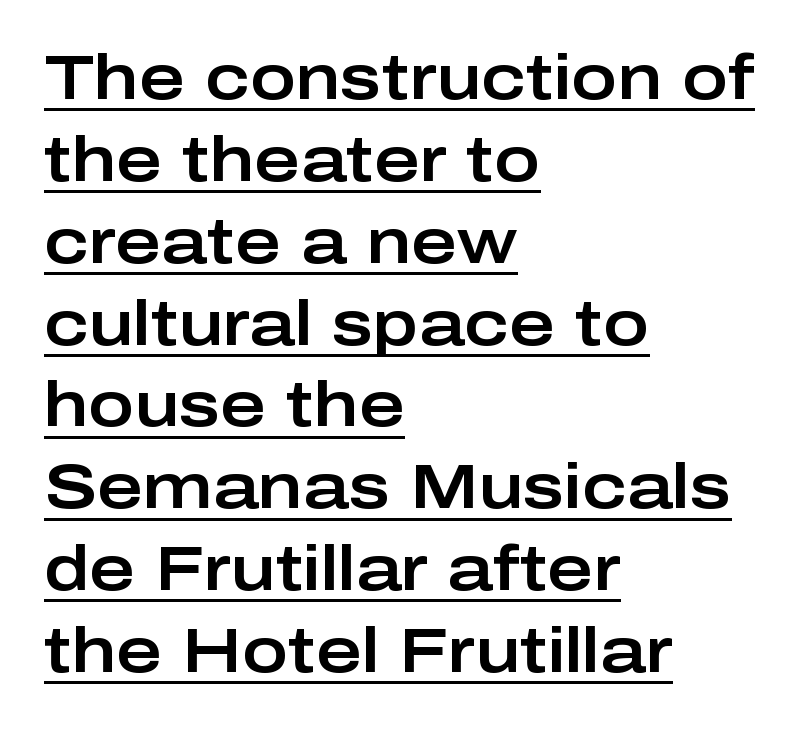
The image shows 62 px wide sans-serif type, upright; set left-aligned, normal line spacing (1.32x), normal letter spacing, underlined; low stroke contrast and a medium x-height.
